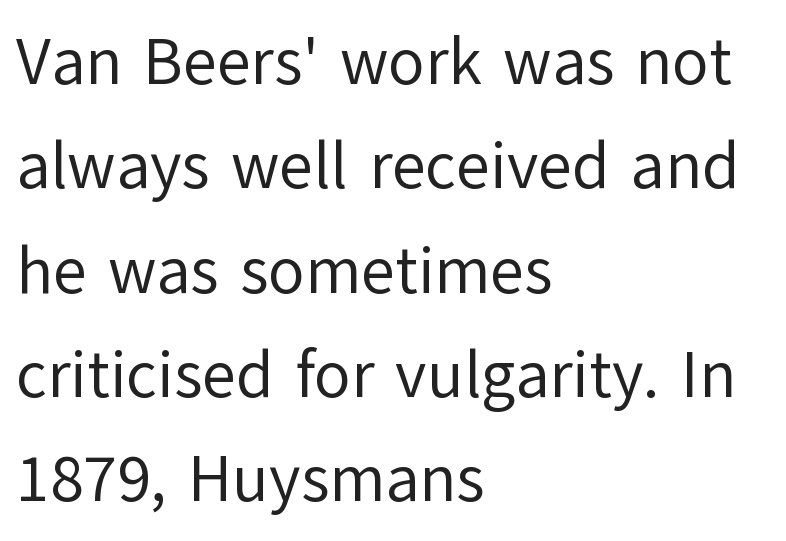
The image shows 66 px regular-weight sans-serif type, upright; set left-aligned, normal line spacing (1.58x), normal letter spacing, not underlined; low stroke contrast and a medium x-height.
